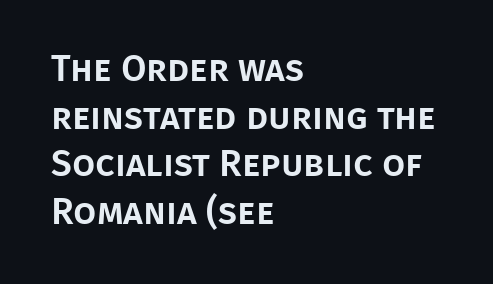
The image shows 37 px sans-serif type, upright; set left-aligned, normal line spacing (1.29x), normal letter spacing, not underlined; low stroke contrast and a large x-height.
